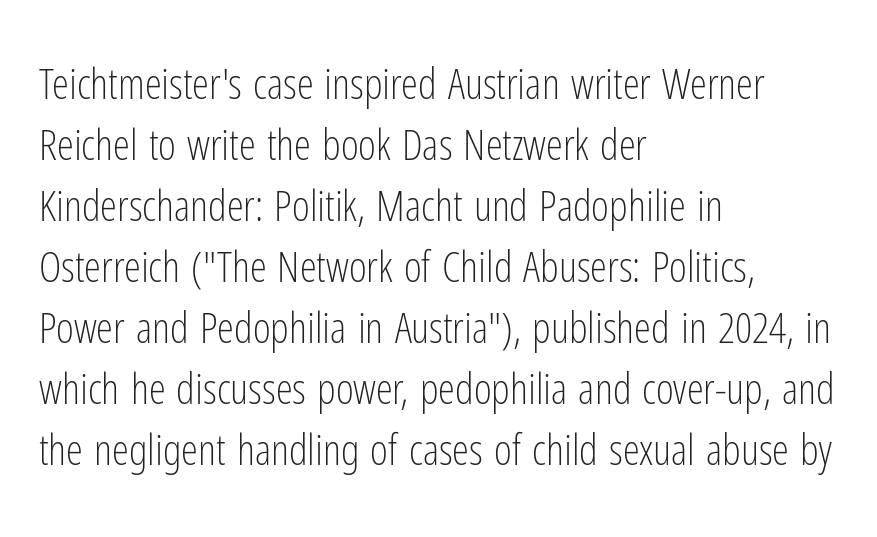
The image shows 43 px light, condensed sans-serif type, upright; set left-aligned, normal line spacing (1.42x), normal letter spacing, not underlined; low stroke contrast and a medium x-height.
